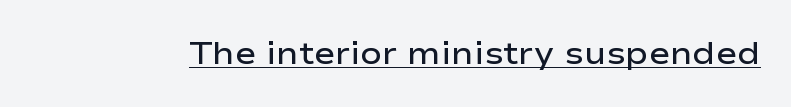
{"serif": "no", "italic": "no", "bold": "semi", "weight": "semibold", "width": "wide", "stroke_contrast": "low", "x_height": "medium", "monospaced": "no", "underline": "yes", "letter_spacing": "normal", "letter_spacing_em": 0.0, "glyph_px": 32}
